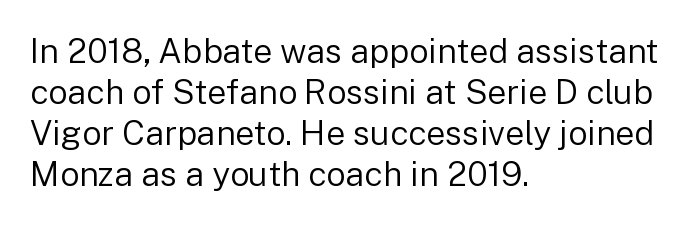
{"serif": "no", "italic": "no", "bold": "no", "weight": "regular", "width": "normal", "stroke_contrast": "low", "x_height": "medium", "monospaced": "no", "underline": "no", "align": "left", "line_spacing_ratio": 1.21, "letter_spacing": "normal", "letter_spacing_em": 0.0, "glyph_px": 34}
